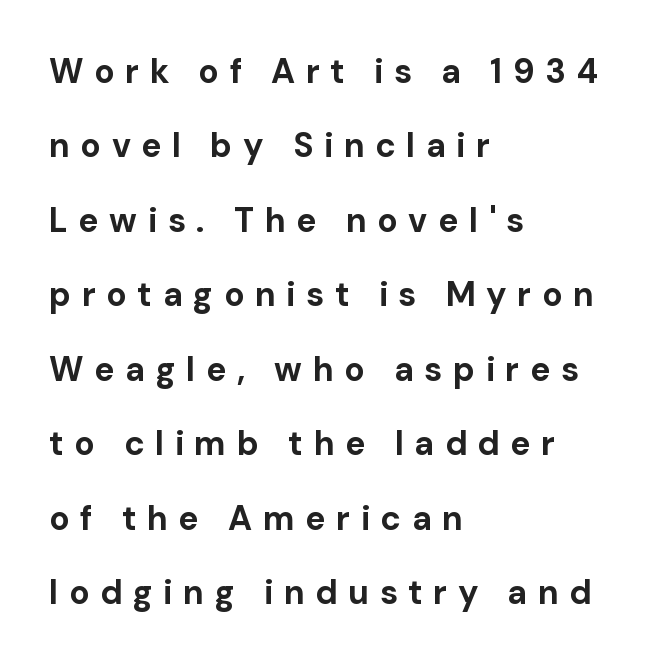
Q: Is the text bold? A: Yes.
Q: Is the text italic (slanted)? A: No, it is upright.
Q: Is the typeface a serif or a sans-serif typeface? A: Sans-serif.
Q: Is the text underlined? A: No.
Q: How is the paragraph aligned? A: Left-aligned.
Q: Is the spacing between letters normal or unusually wide? A: Unusually wide.
Q: Is the spacing between lines tight, normal or loose? A: Loose.
Q: Width (condensed, normal, or wide)? A: Normal.
Q: Stroke contrast? A: Low.
Q: x-height? A: Medium.
Q: Monospaced? A: No.
